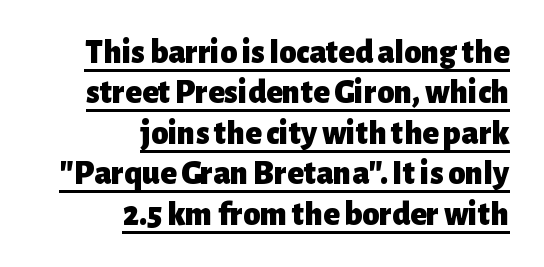
Q: Is the text bold? A: Yes.
Q: Is the text italic (slanted)? A: No, it is upright.
Q: Is the typeface a serif or a sans-serif typeface? A: Sans-serif.
Q: Is the text underlined? A: Yes.
Q: How is the paragraph aligned? A: Right-aligned.
Q: Is the spacing between letters normal or unusually wide? A: Normal.
Q: Width (condensed, normal, or wide)? A: Normal.
Q: Stroke contrast? A: Low.
Q: x-height? A: Medium.
Q: Monospaced? A: No.
